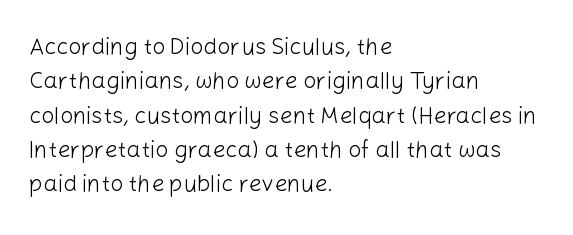
{"italic": "no", "bold": "no", "underline": "no", "align": "left", "line_spacing": "normal", "line_spacing_ratio": 1.49, "letter_spacing": "normal", "letter_spacing_em": 0.0, "glyph_px": 23}
